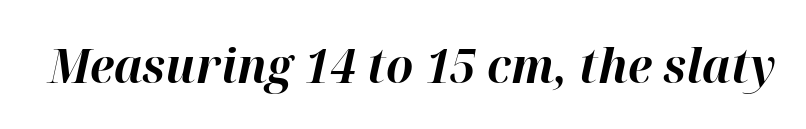
{"italic": "yes", "lean": "right", "slant_degrees": 12, "bold": "yes", "weight": "bold", "width": "normal", "stroke_contrast": "high", "x_height": "medium", "monospaced": "no", "underline": "no", "letter_spacing": "normal", "letter_spacing_em": 0.0, "glyph_px": 48}
